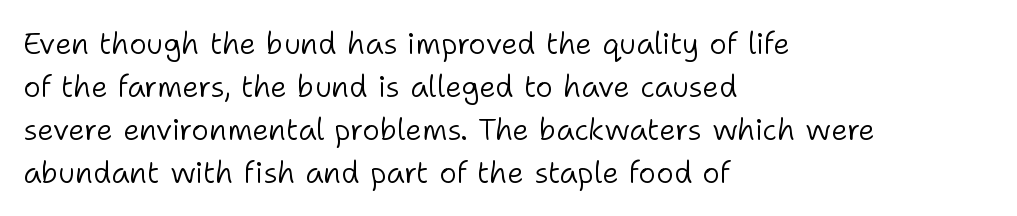
{"serif": "no", "italic": "no", "bold": "no", "weight": "light", "width": "normal", "stroke_contrast": "low", "x_height": "medium", "monospaced": "no", "underline": "no", "align": "left", "line_spacing": "normal", "line_spacing_ratio": 1.43, "letter_spacing": "normal", "letter_spacing_em": 0.0, "glyph_px": 30}
